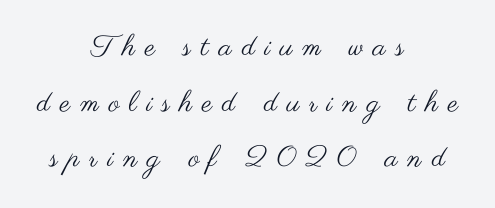
Q: Is the text bold? A: No.
Q: Is the text italic (slanted)? A: Yes.
Q: Is the typeface a serif or a sans-serif typeface? A: Sans-serif.
Q: Is the text underlined? A: No.
Q: How is the paragraph aligned? A: Centered.
Q: Is the spacing between letters normal or unusually wide? A: Unusually wide.
Q: Is the spacing between lines tight, normal or loose? A: Loose.
Q: Width (condensed, normal, or wide)? A: Wide.
Q: Stroke contrast? A: Medium.
Q: x-height? A: Small.
Q: Monospaced? A: No.
